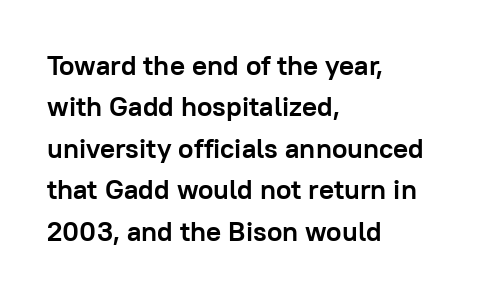
The specimen omits any rule beneath the text block's lines. Every stem runs plumb, perpendicular to the baseline. Typesetter's note: full bold, strokes at maximum text heaviness. Short and long lines alike share a common starting point at left. Default kerning and tracking; the words read as compact shapes.
